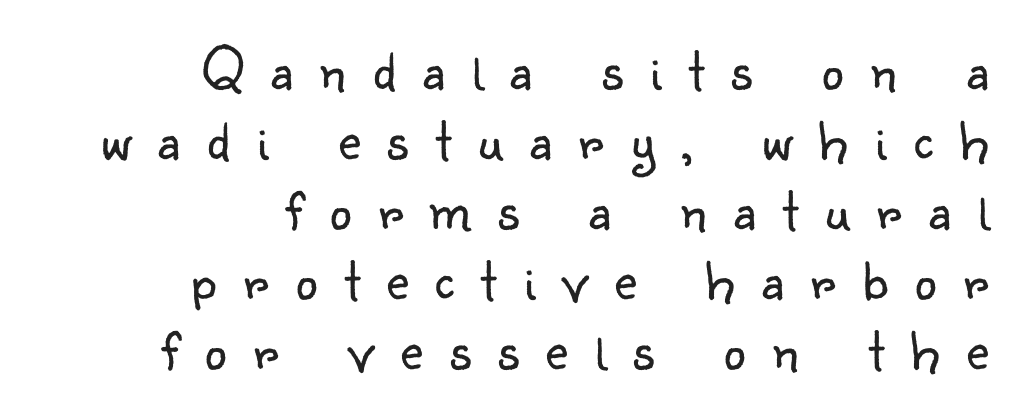
The leading is snug, giving the passage a crowded texture. Do the characters align in a grid? No, the font is proportional. The compositor pushed each line to the right boundary. Quick note: not italic, upright. Unlike a traditional serif, this face leaves its strokes unadorned.
